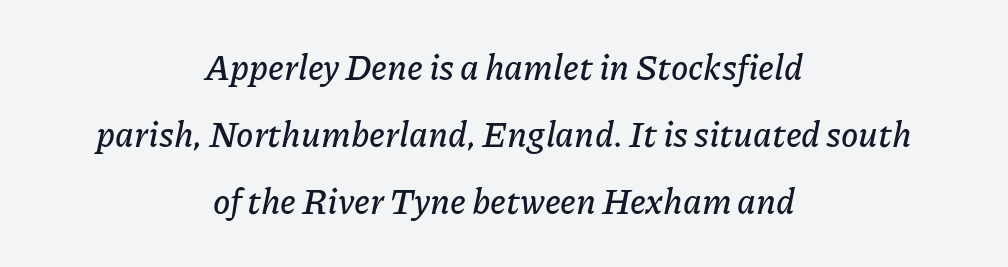
The image shows 35 px text type, italic (leaning right); set centered, loose line spacing (1.92x), normal letter spacing, not underlined; low stroke contrast and a medium x-height.
